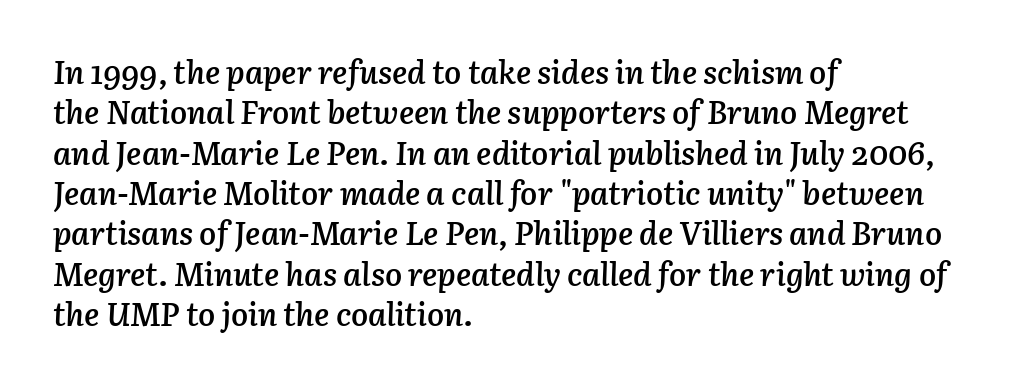
Alignment: flush left. Short note: letters normally spaced. In terms of leading, this rendering sits right in the middle. Rule under the text: the space is simply empty.
